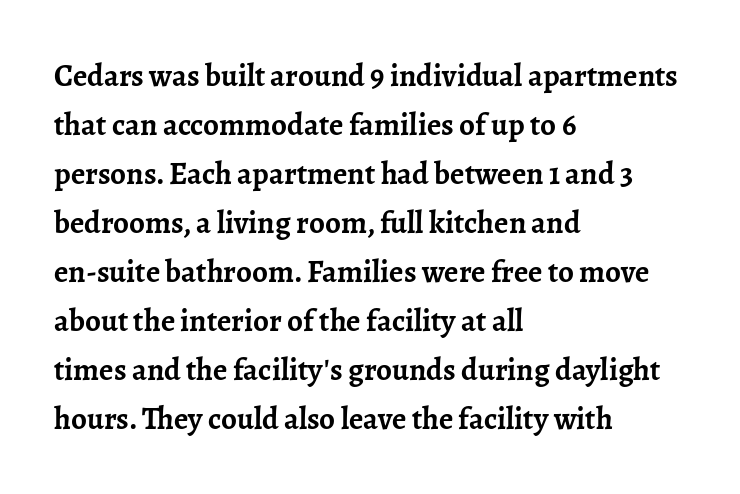
The image shows 31 px semibold serif type, upright; set left-aligned, normal line spacing (1.58x), normal letter spacing, not underlined; low stroke contrast and a medium x-height.
